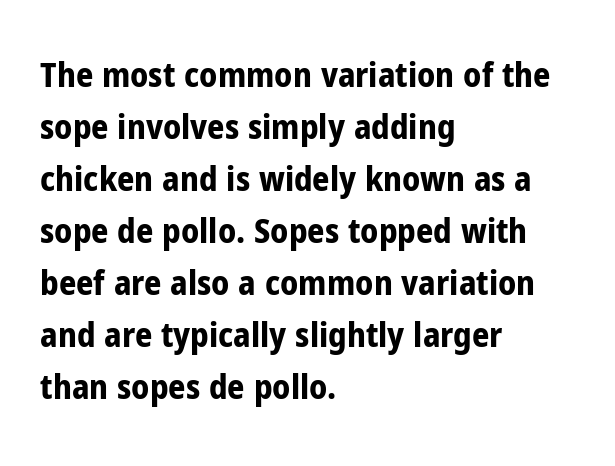
{"serif": "no", "italic": "no", "bold": "yes", "weight": "bold", "width": "condensed", "stroke_contrast": "low", "x_height": "medium", "monospaced": "no", "underline": "no", "align": "left", "line_spacing": "normal", "line_spacing_ratio": 1.53, "letter_spacing": "normal", "letter_spacing_em": 0.0, "glyph_px": 34}
